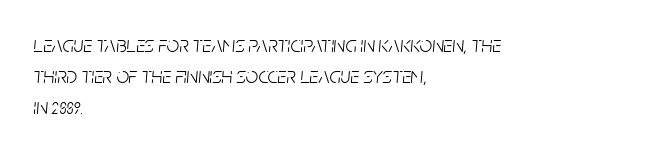
A student would call this left alignment; a typographer would say flush left, rag right. A normal amount of white space separates one row of letters from the next. Slanted lettering throughout. No heavy texture on the line: the type isn't bold.
